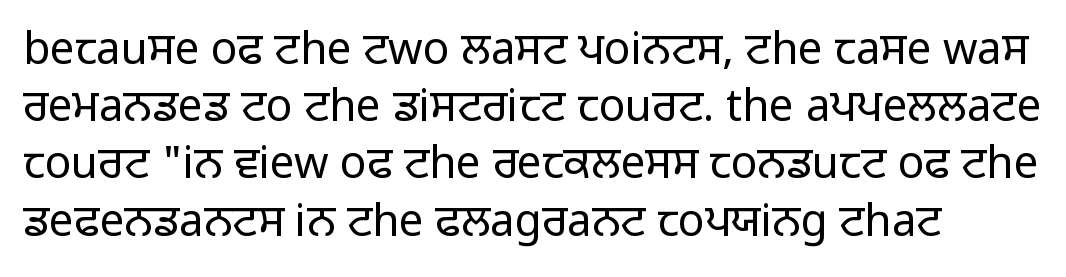
Nobody touched the tracking dial on this one. This rendering features lettering with no underline. A typesetter would mark this as roman, not italic. In terms of letterform style, serifs are entirely absent. You could not count columns in this text — the font is proportionally spaced. The letters look calm and open, with moderate or lighter stems.
